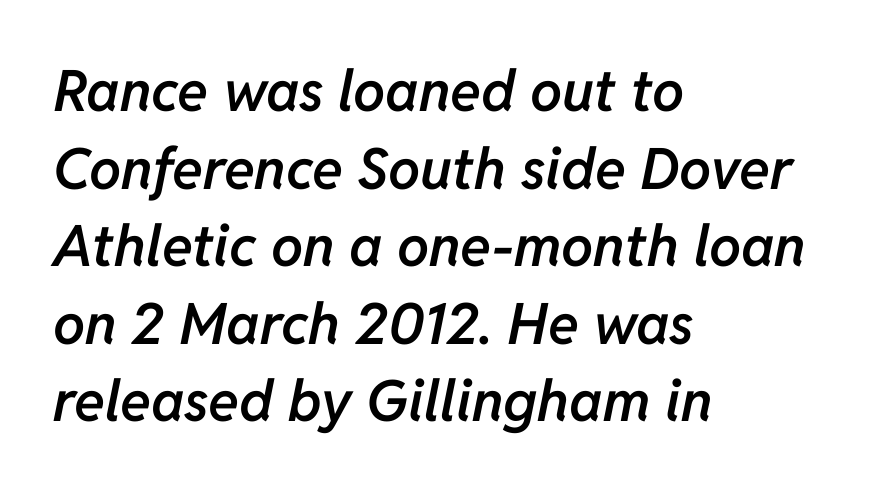
The image shows 57 px semibold type, italic (leaning right); set left-aligned, normal line spacing (1.36x), normal letter spacing, not underlined; low stroke contrast and a medium x-height.
